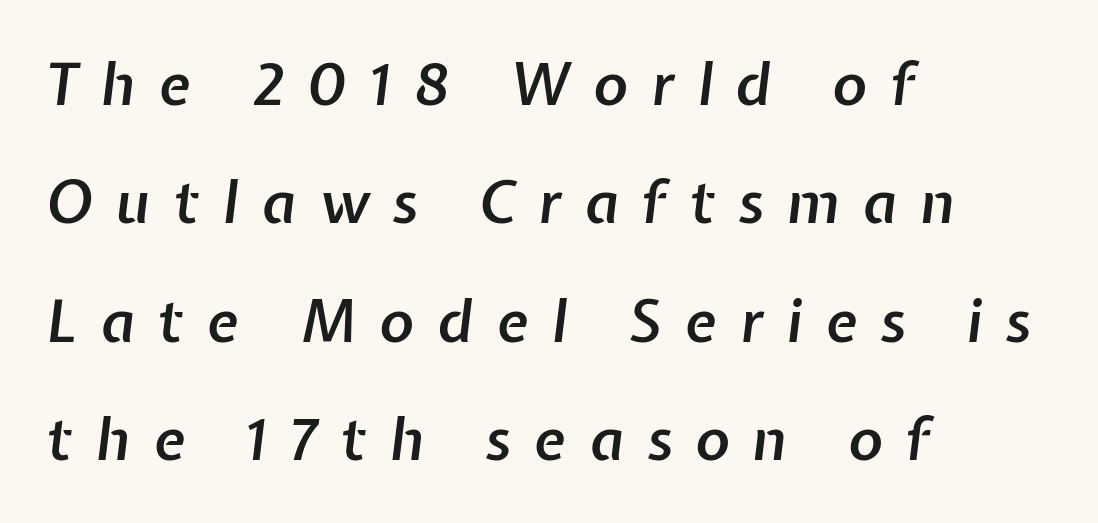
Posture: slanted. Honestly, there is no underline to notice here at all. Rows of type keep a wide berth in the vertical direction. Observe the wide spacing: letters keep a clear distance from each other.
